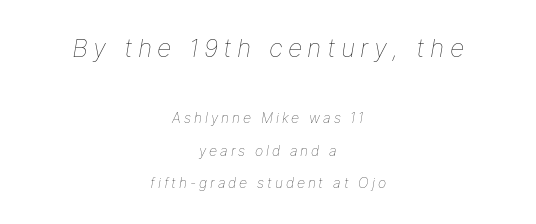
The glyphs are unaccompanied by any horizontal stroke below them. One glance says open: line gaps are wider than usual. A quiet, ordinary-to-light weight characterises the typeface. The rendering shrinks the type as you move from the upper chunk to the lower. Slanted lettering throughout.
